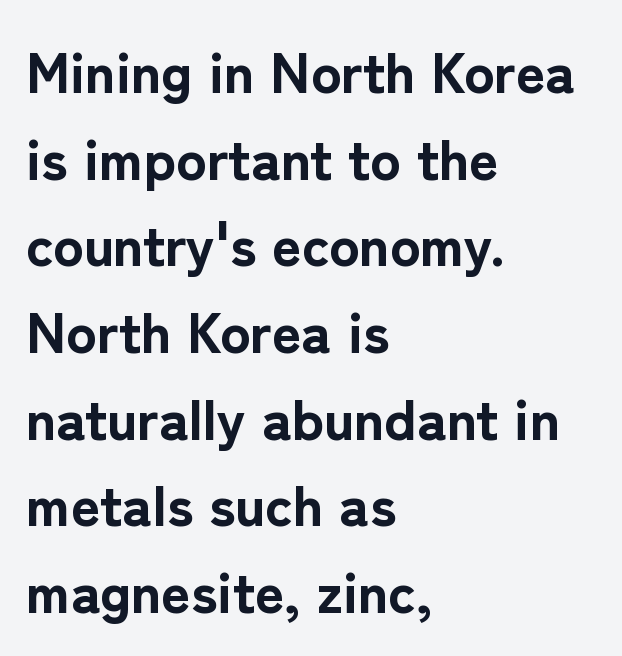
The image shows 57 px bold sans-serif type, upright; set left-aligned, normal line spacing (1.52x), normal letter spacing, not underlined; low stroke contrast and a medium x-height.
